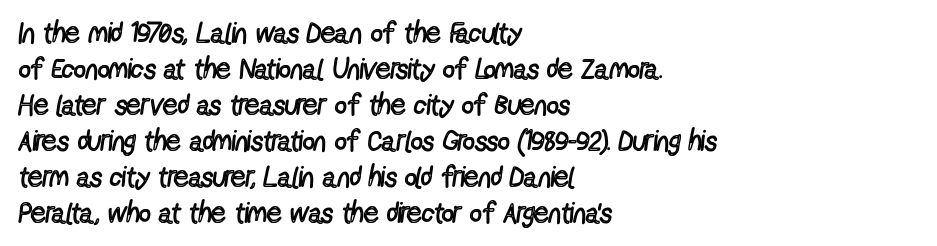
{"serif": "no", "bold": "no", "weight": "regular", "width": "condensed", "x_height": "medium", "monospaced": "no", "underline": "no", "align": "left", "line_spacing_ratio": 1.24, "letter_spacing": "normal", "letter_spacing_em": 0.0, "glyph_px": 29}
